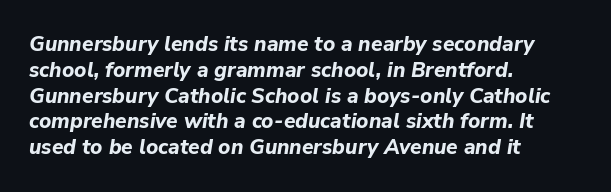
Words appear dense and cohesive because spacing is normal. If you drew a line through each stem, it would be angled. The strokes are fattened all the way to bold. Descender tails drop into unmarked territory.
